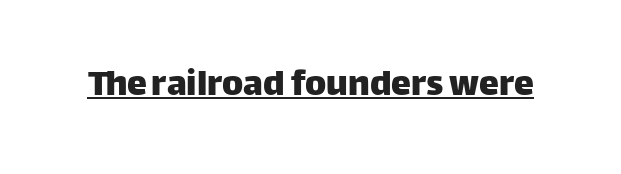
The type sits square on the baseline with zero lean. Tracking here is standard; glyphs follow each other at the usual distance. The face used here is proportionally spaced, like ordinary book or web type. Looks like someone drew a line under every word here. The characters display no serif detailing; their extremities are plain.
